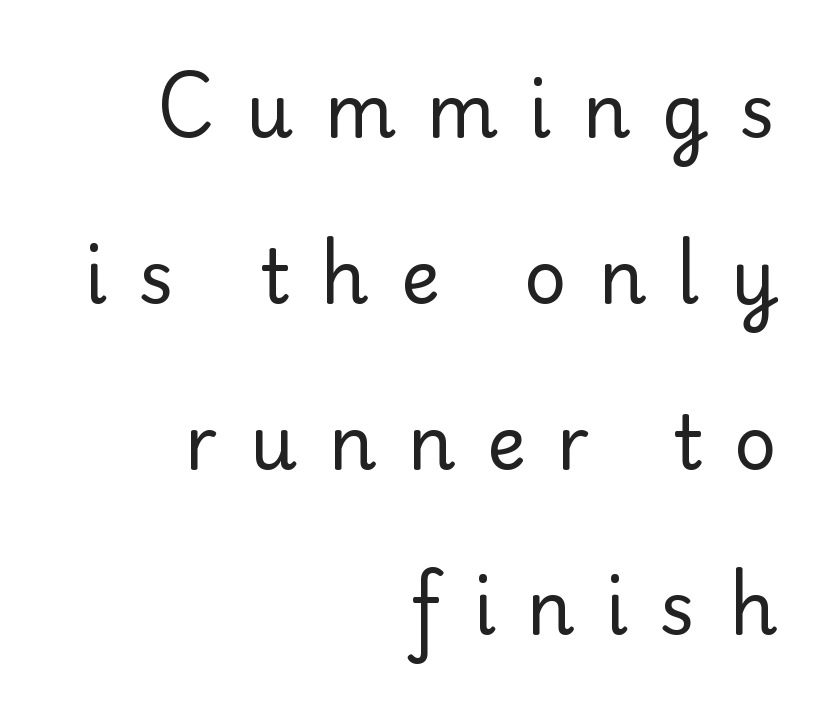
Q: Is the text bold? A: No.
Q: Is the text italic (slanted)? A: No, it is upright.
Q: Is the typeface a serif or a sans-serif typeface? A: Sans-serif.
Q: Is the text underlined? A: No.
Q: How is the paragraph aligned? A: Right-aligned.
Q: Is the spacing between letters normal or unusually wide? A: Unusually wide.
Q: Is the spacing between lines tight, normal or loose? A: Loose.
Q: Width (condensed, normal, or wide)? A: Normal.
Q: Stroke contrast? A: Low.
Q: x-height? A: Small.
Q: Monospaced? A: No.
